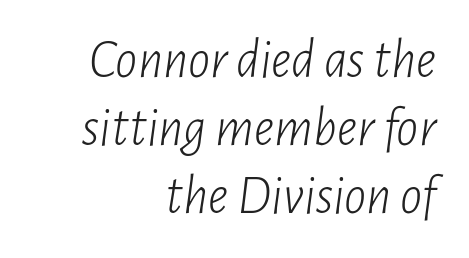
{"italic": "yes", "lean": "right", "slant_degrees": 7, "bold": "no", "weight": "light", "width": "condensed", "stroke_contrast": "low", "x_height": "medium", "monospaced": "no", "underline": "no", "align": "right", "line_spacing_ratio": 1.24, "letter_spacing": "normal", "letter_spacing_em": 0.0, "glyph_px": 55}
